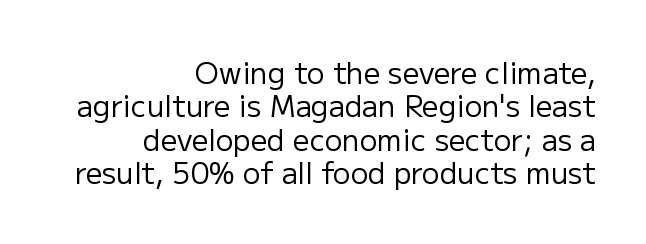
The image shows 29 px regular-weight sans-serif type, upright; set right-aligned, tight line spacing (1.15x), normal letter spacing, not underlined; low stroke contrast and a medium x-height.
